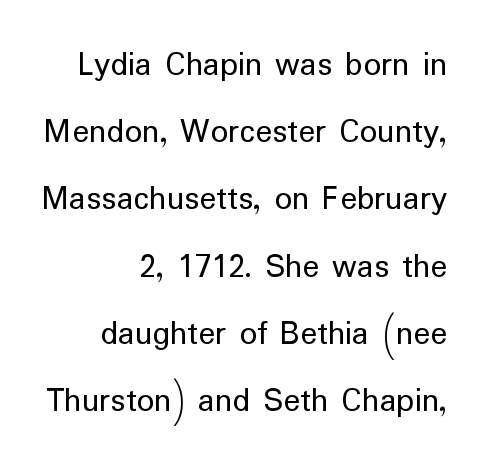
{"serif": "no", "italic": "no", "bold": "no", "weight": "regular", "width": "normal", "stroke_contrast": "low", "x_height": "medium", "monospaced": "no", "underline": "no", "align": "right", "line_spacing": "loose", "line_spacing_ratio": 1.92, "letter_spacing": "normal", "letter_spacing_em": 0.0, "glyph_px": 35}
